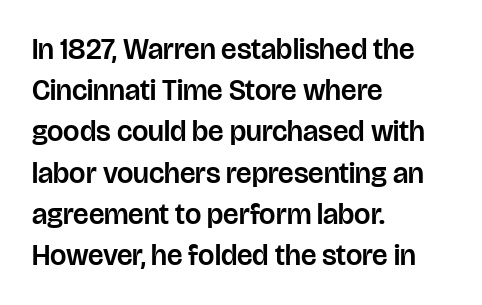
Q: Is the text italic (slanted)? A: No, it is upright.
Q: Is the typeface a serif or a sans-serif typeface? A: Sans-serif.
Q: Is the text underlined? A: No.
Q: How is the paragraph aligned? A: Left-aligned.
Q: Is the spacing between letters normal or unusually wide? A: Normal.
Q: Is the spacing between lines tight, normal or loose? A: Normal.
Q: Width (condensed, normal, or wide)? A: Normal.
Q: Stroke contrast? A: Low.
Q: x-height? A: Large.
Q: Monospaced? A: No.
